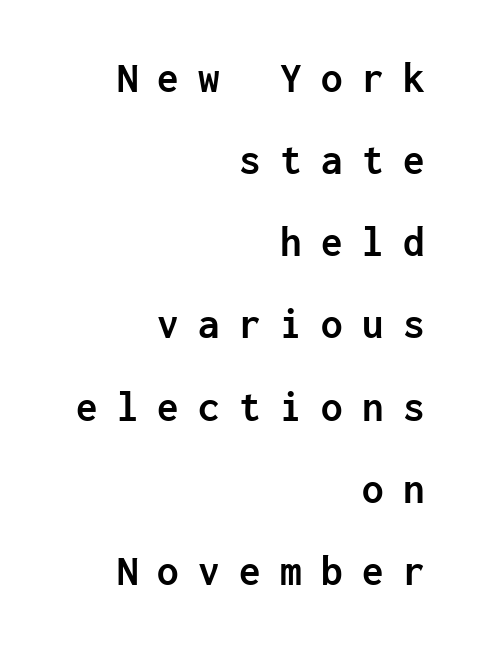
Q: Is the text bold? A: Yes.
Q: Is the text italic (slanted)? A: No, it is upright.
Q: Is the typeface a serif or a sans-serif typeface? A: Sans-serif.
Q: Is the text underlined? A: No.
Q: How is the paragraph aligned? A: Right-aligned.
Q: Is the spacing between letters normal or unusually wide? A: Unusually wide.
Q: Is the spacing between lines tight, normal or loose? A: Loose.
Q: Width (condensed, normal, or wide)? A: Normal.
Q: Stroke contrast? A: Low.
Q: x-height? A: Medium.
Q: Monospaced? A: Yes.
